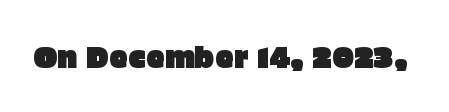
{"serif": "no", "italic": "no", "width": "normal", "stroke_contrast": "low", "x_height": "large", "monospaced": "no", "underline": "no", "letter_spacing": "normal", "letter_spacing_em": 0.0, "glyph_px": 30}
